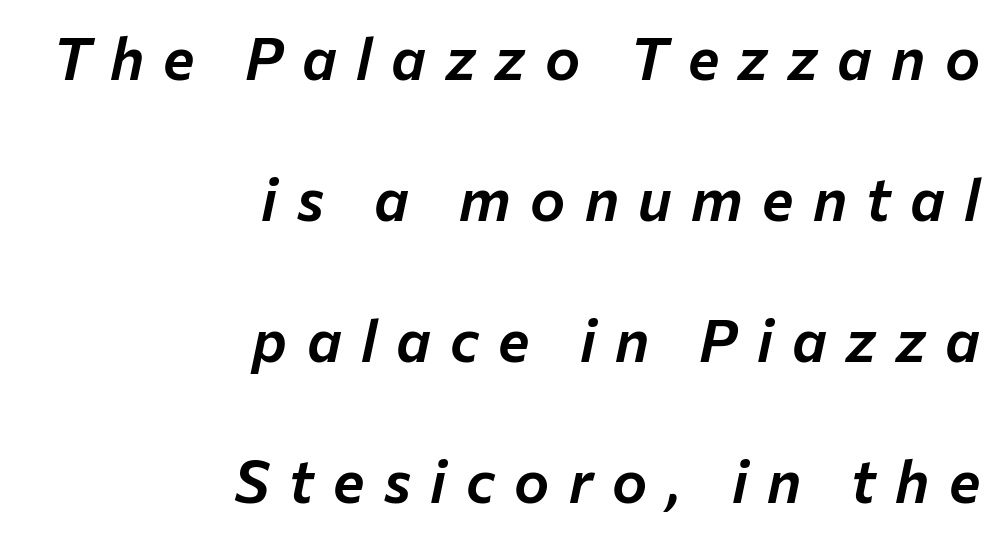
{"italic": "yes", "lean": "right", "slant_degrees": 12, "width": "normal", "stroke_contrast": "low", "x_height": "medium", "monospaced": "no", "underline": "no", "align": "right", "line_spacing": "loose", "line_spacing_ratio": 2.39, "letter_spacing": "wide", "letter_spacing_em": 0.33, "glyph_px": 59}
